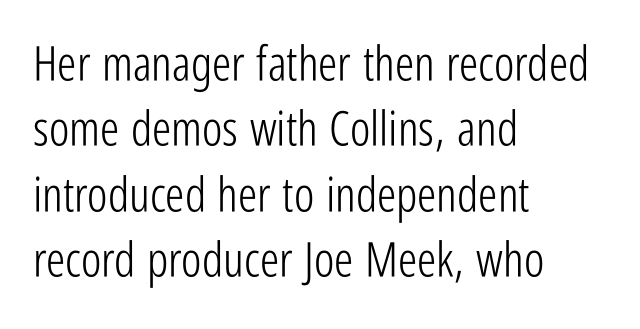
Q: Is the text bold? A: No.
Q: Is the text italic (slanted)? A: No, it is upright.
Q: Is the typeface a serif or a sans-serif typeface? A: Sans-serif.
Q: Is the text underlined? A: No.
Q: How is the paragraph aligned? A: Left-aligned.
Q: Is the spacing between letters normal or unusually wide? A: Normal.
Q: Is the spacing between lines tight, normal or loose? A: Normal.
Q: Width (condensed, normal, or wide)? A: Condensed.
Q: Stroke contrast? A: Low.
Q: x-height? A: Medium.
Q: Monospaced? A: No.
